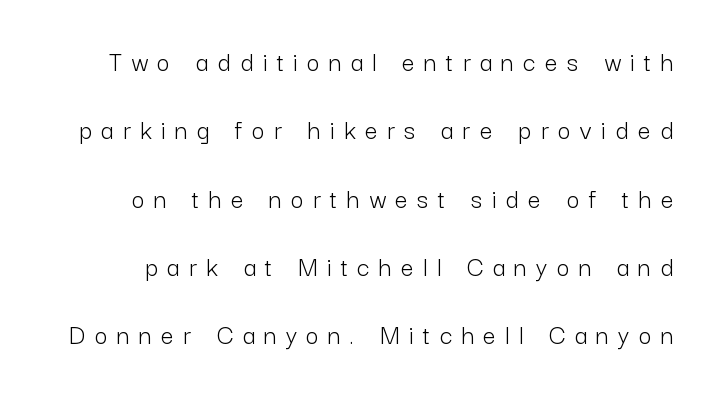
The image shows 28 px light sans-serif type, upright; set loose line spacing (2.44x), unusually wide letter spacing (+0.34 em), not underlined; low stroke contrast and a medium x-height.
